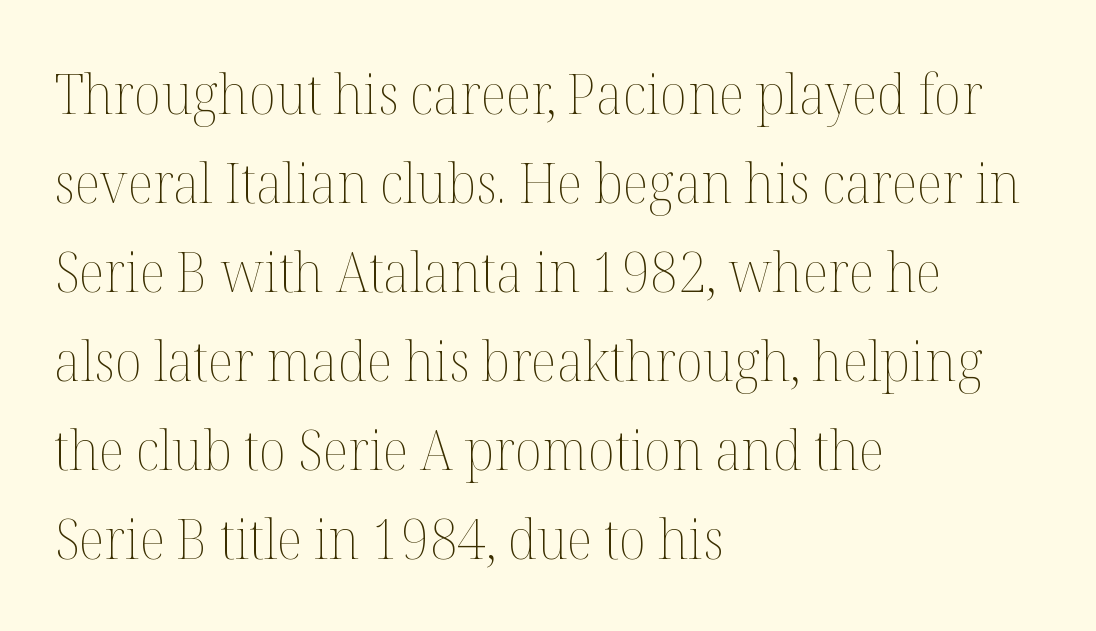
Q: Is the text bold? A: No.
Q: Is the text italic (slanted)? A: No, it is upright.
Q: Is the text underlined? A: No.
Q: How is the paragraph aligned? A: Left-aligned.
Q: Is the spacing between letters normal or unusually wide? A: Normal.
Q: Is the spacing between lines tight, normal or loose? A: Normal.
Q: Width (condensed, normal, or wide)? A: Normal.
Q: Stroke contrast? A: Medium.
Q: x-height? A: Medium.
Q: Monospaced? A: No.
